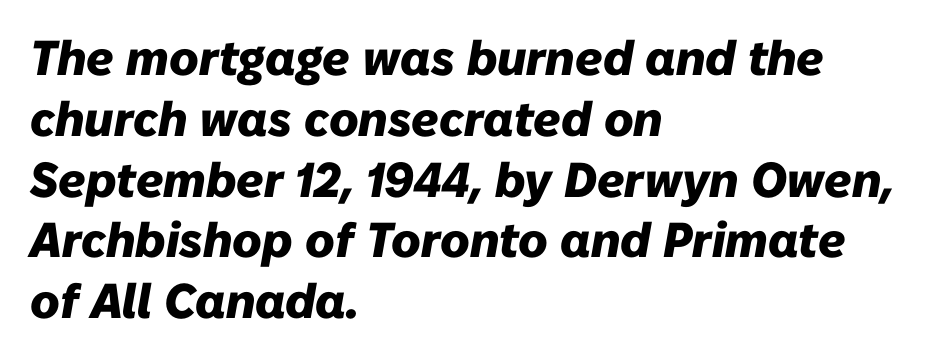
{"italic": "yes", "lean": "right", "slant_degrees": 10, "bold": "yes", "weight": "heavy", "width": "normal", "stroke_contrast": "low", "x_height": "medium", "monospaced": "no", "underline": "no", "align": "left", "line_spacing_ratio": 1.24, "letter_spacing": "normal", "letter_spacing_em": 0.0, "glyph_px": 49}
